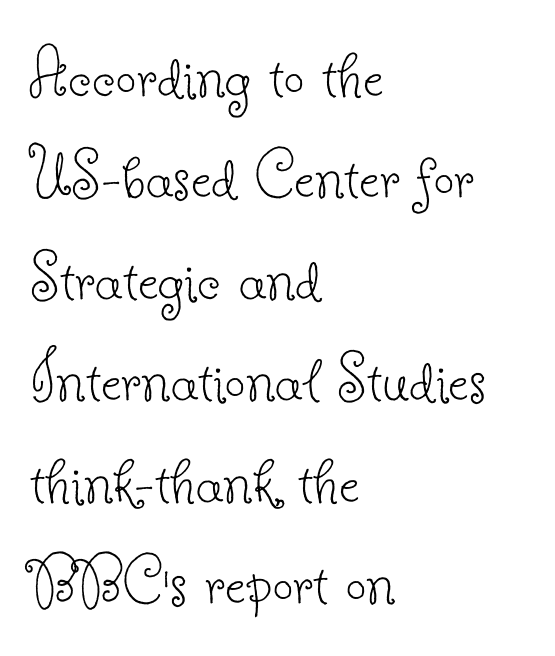
Q: Is the text bold? A: No.
Q: Is the text italic (slanted)? A: No, it is upright.
Q: Is the typeface a serif or a sans-serif typeface? A: Serif.
Q: Is the text underlined? A: No.
Q: How is the paragraph aligned? A: Left-aligned.
Q: Is the spacing between letters normal or unusually wide? A: Normal.
Q: Is the spacing between lines tight, normal or loose? A: Normal.
Q: Width (condensed, normal, or wide)? A: Normal.
Q: Stroke contrast? A: Low.
Q: x-height? A: Small.
Q: Monospaced? A: No.
